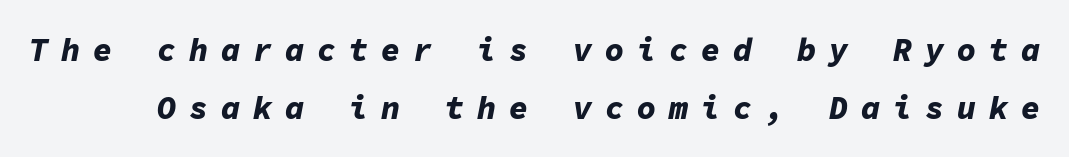
{"italic": "yes", "lean": "right", "slant_degrees": 11, "bold": "yes", "weight": "bold", "width": "normal", "stroke_contrast": "low", "x_height": "medium", "monospaced": "yes", "underline": "no", "line_spacing_ratio": 1.81, "letter_spacing": "wide", "letter_spacing_em": 0.4, "glyph_px": 32}
